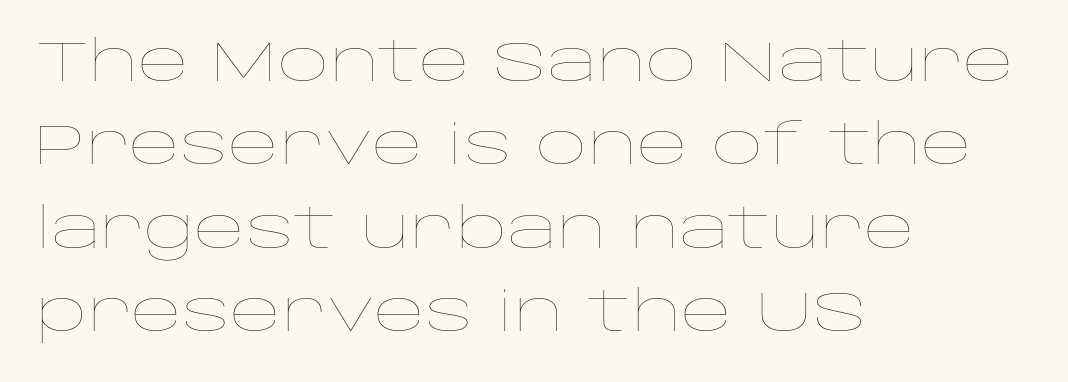
{"italic": "no", "bold": "no", "weight": "thin", "width": "wide", "stroke_contrast": "low", "x_height": "large", "monospaced": "no", "underline": "no", "align": "left", "line_spacing": "normal", "line_spacing_ratio": 1.49, "letter_spacing": "normal", "letter_spacing_em": 0.0, "glyph_px": 56}
